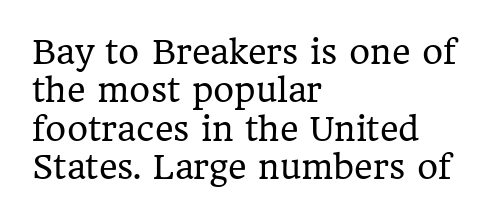
The rag falls on the right side of this text block. Is this a sans? No — the strokes have serifs. The font sits on the lighter half of the weight spectrum, regular included. The passage shown is typed in a proportional face where columns would drift. Italic? Not at all — the glyphs are vertical.
